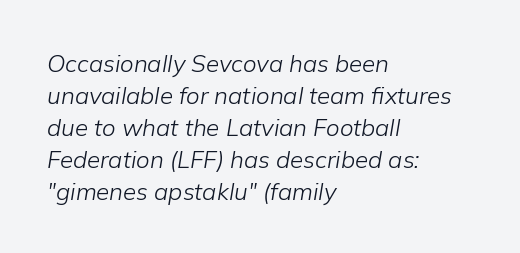
The image shows 24 px text type, italic (leaning right); set left-aligned, normal line spacing (1.33x), normal letter spacing, not underlined.
